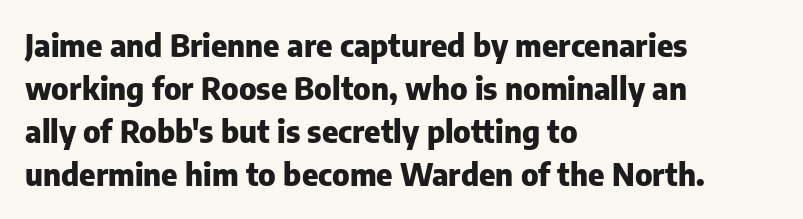
The image shows 31 px heavy sans-serif type, upright; set left-aligned, normal line spacing (1.39x), normal letter spacing, not underlined; low stroke contrast and a medium x-height.
